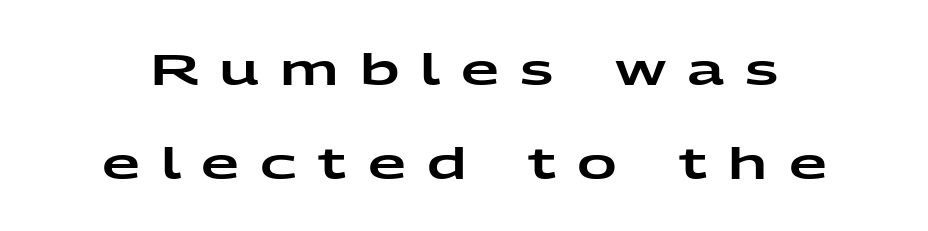
{"serif": "no", "italic": "no", "width": "wide", "stroke_contrast": "low", "x_height": "medium", "monospaced": "no", "underline": "no", "line_spacing": "loose", "line_spacing_ratio": 2.13, "letter_spacing": "wide", "letter_spacing_em": 0.48, "glyph_px": 44}
